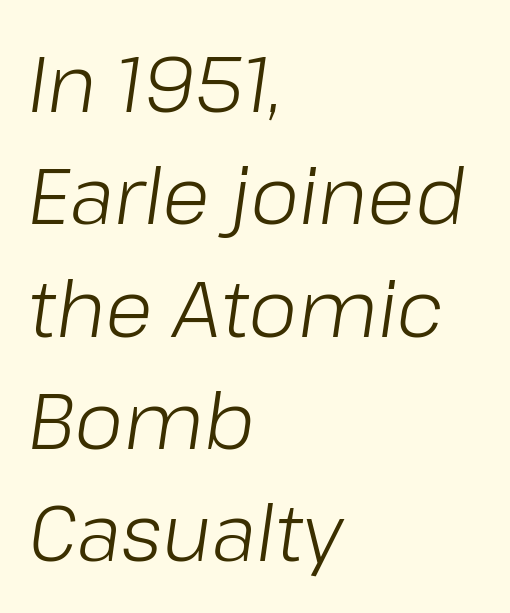
{"italic": "yes", "lean": "right", "slant_degrees": 8, "bold": "no", "weight": "light", "width": "normal", "stroke_contrast": "low", "x_height": "medium", "monospaced": "no", "underline": "no", "align": "left", "line_spacing": "normal", "line_spacing_ratio": 1.44, "letter_spacing": "normal", "letter_spacing_em": 0.0, "glyph_px": 78}
